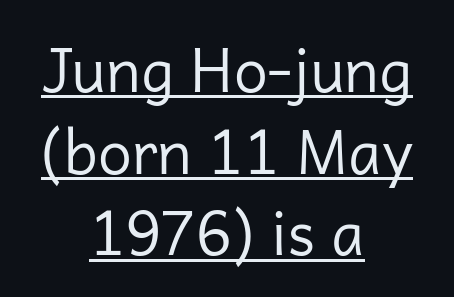
Q: Is the text bold? A: No.
Q: Is the text italic (slanted)? A: No, it is upright.
Q: Is the typeface a serif or a sans-serif typeface? A: Sans-serif.
Q: Is the text underlined? A: Yes.
Q: How is the paragraph aligned? A: Centered.
Q: Is the spacing between letters normal or unusually wide? A: Normal.
Q: Is the spacing between lines tight, normal or loose? A: Normal.
Q: Width (condensed, normal, or wide)? A: Normal.
Q: Stroke contrast? A: Low.
Q: x-height? A: Medium.
Q: Monospaced? A: No.
